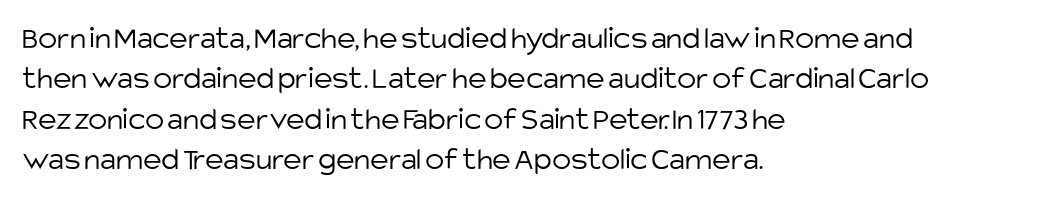
Interline gaps are of average width in this sample. Caption: multi-line text, flush left, ragged right. This rendering leaves character spacing at its baseline value. Weight: in the light-to-regular range.
